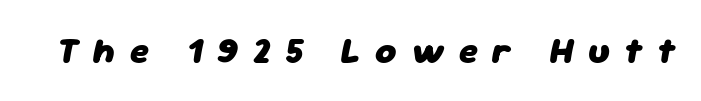
These lines carry a lot of weight — the face is fully bold. Emphasis-style slanted type is in use. These lines are rendered in a variable-pitch font. The face used here is rendered with a markedly widened letterfit.
